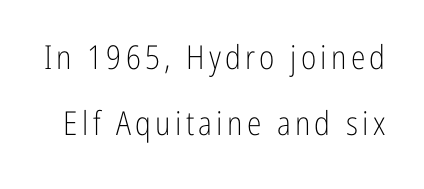
The image shows 33 px light, condensed sans-serif type, upright; set loose line spacing (2.01x), not underlined; low stroke contrast and a medium x-height.
